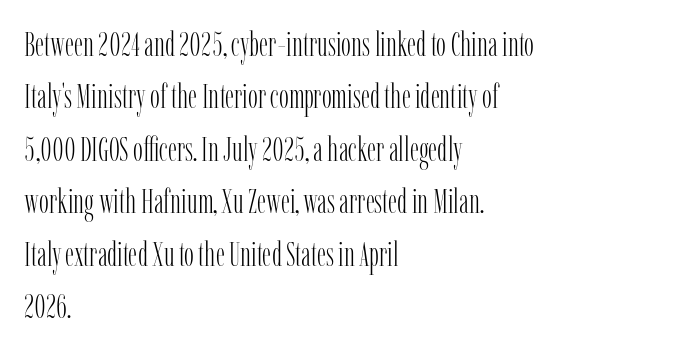
The image shows 33 px light, condensed serif type, upright; set left-aligned, normal line spacing (1.59x), normal letter spacing, not underlined; low stroke contrast and a medium x-height.
